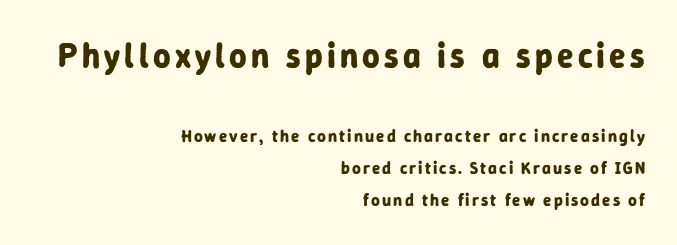
{"serif": "no", "italic": "no", "bold": "yes", "weight": "bold", "width": "normal", "stroke_contrast": "low", "x_height": "medium", "monospaced": "no", "underline": "no", "align": "right", "line_spacing": "loose", "line_spacing_ratio": 1.9, "larger_block": "first", "size_ratio": 2.0, "glyph_px": 34}
